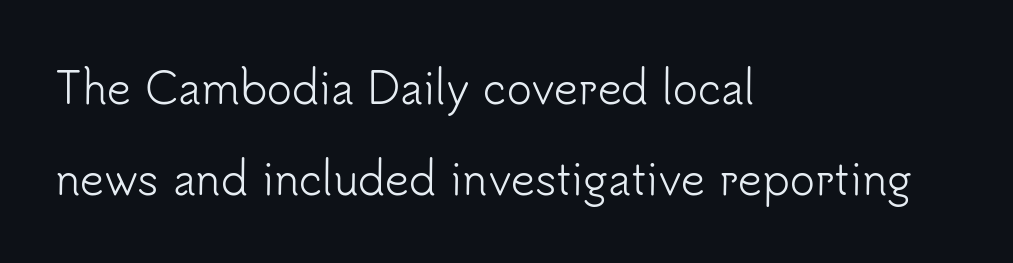
Varying glyph widths throughout — classic text-font behaviour. Is there much room between lines? Yes — plenty of vertical air separates them. This sample uses a sans-serif face. Alignment: flush left. Is the letter spacing exaggerated? No — it looks like the ordinary default. The typesetting does not lean heavy: it is not bold.
